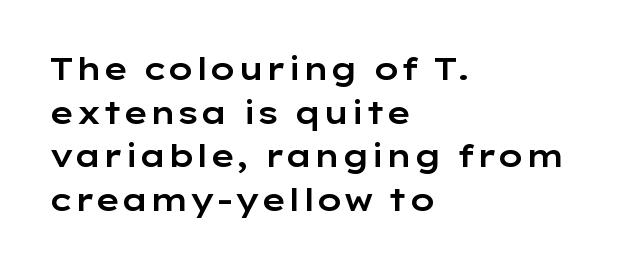
The image shows 31 px wide sans-serif type, upright; set left-aligned, normal line spacing (1.41x), normal letter spacing, not underlined; low stroke contrast and a medium x-height.
